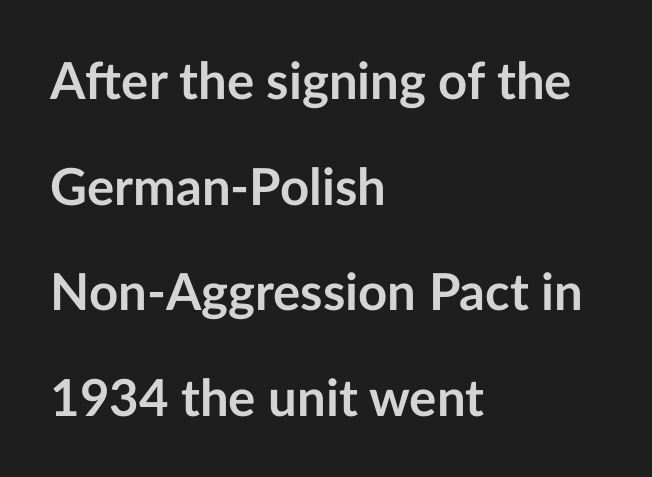
The image shows 51 px semibold sans-serif type, upright; set left-aligned, loose line spacing (2.07x), normal letter spacing, not underlined; low stroke contrast and a medium x-height.
